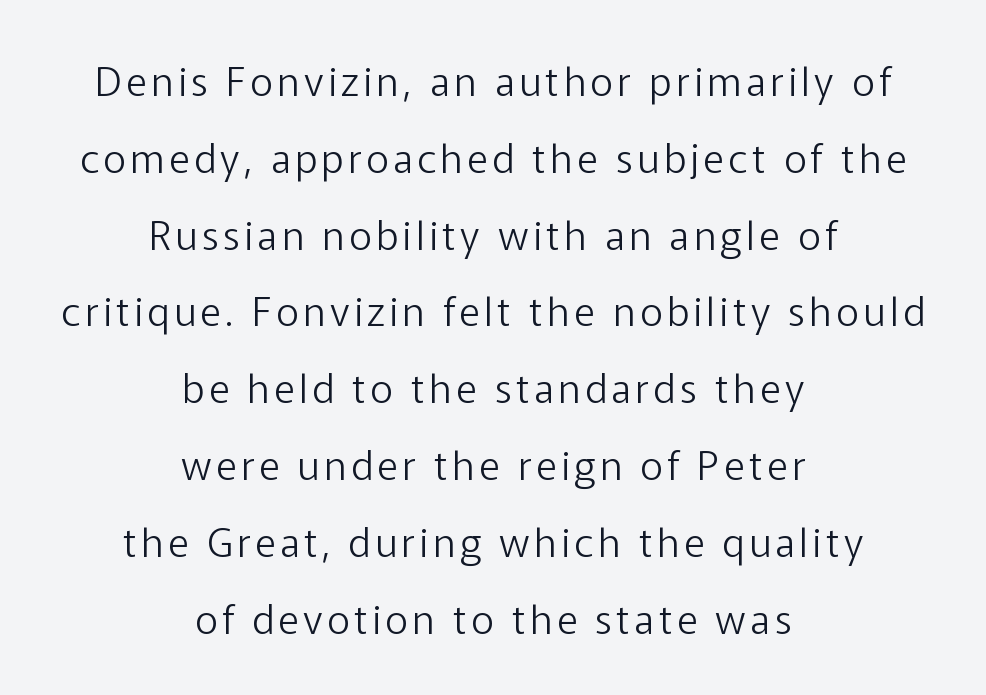
The area under the type is left untouched. No italicization has been applied; the sample stays upright. Serif or sans? Sans — the stroke terminals are bare. The rendering uses a large line-height, opening up the rows. Weight: not bold — regular or lighter.
